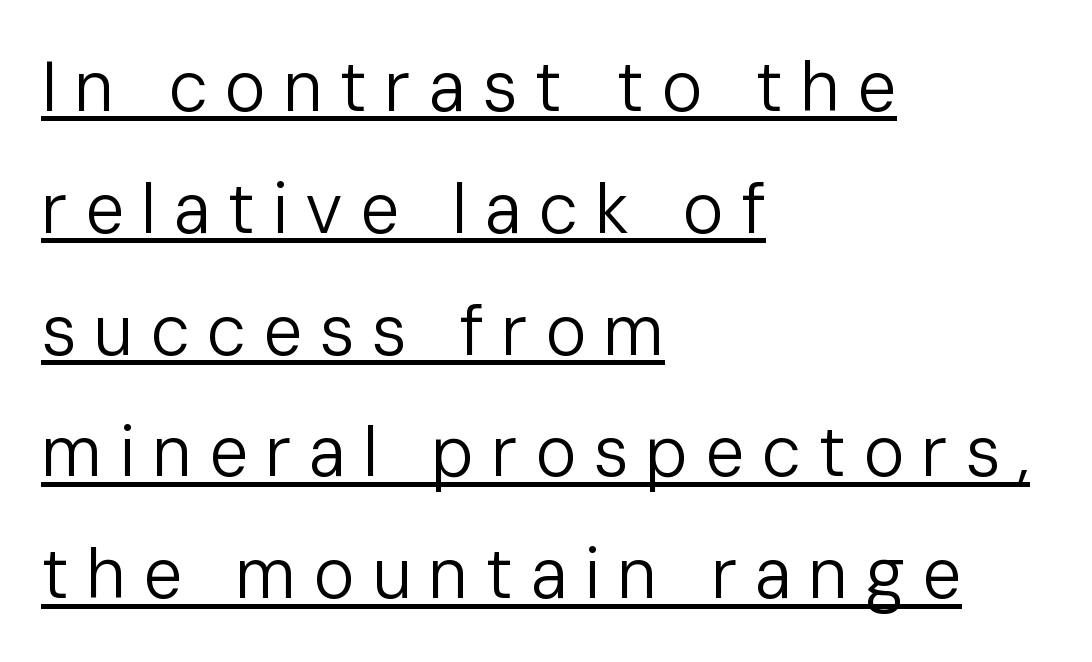
Q: Is the text bold? A: No.
Q: Is the text italic (slanted)? A: No, it is upright.
Q: Is the typeface a serif or a sans-serif typeface? A: Sans-serif.
Q: Is the text underlined? A: Yes.
Q: How is the paragraph aligned? A: Left-aligned.
Q: Is the spacing between letters normal or unusually wide? A: Unusually wide.
Q: Width (condensed, normal, or wide)? A: Normal.
Q: Stroke contrast? A: Low.
Q: x-height? A: Medium.
Q: Monospaced? A: No.
